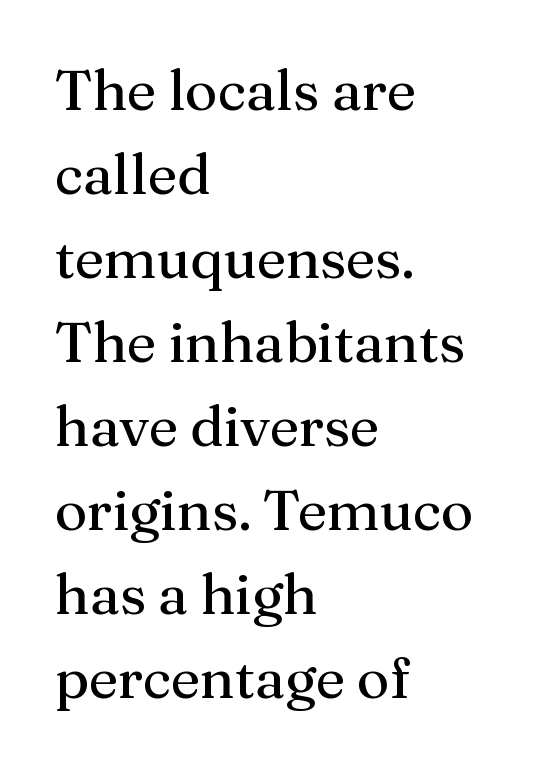
Default kerning and tracking; the words read as compact shapes. The font family rendered here belongs to the serif group. Baseline-to-baseline distance is the conventional proportion of letter height. Glance below the letters and you will spot only blank space.
